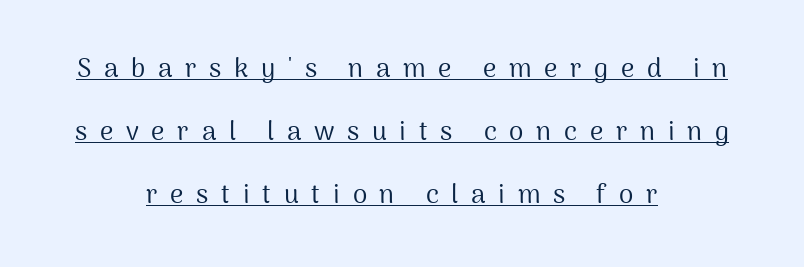
{"italic": "no", "bold": "no", "underline": "yes", "align": "center", "line_spacing": "loose", "line_spacing_ratio": 2.42, "letter_spacing": "wide", "letter_spacing_em": 0.49, "glyph_px": 26}
